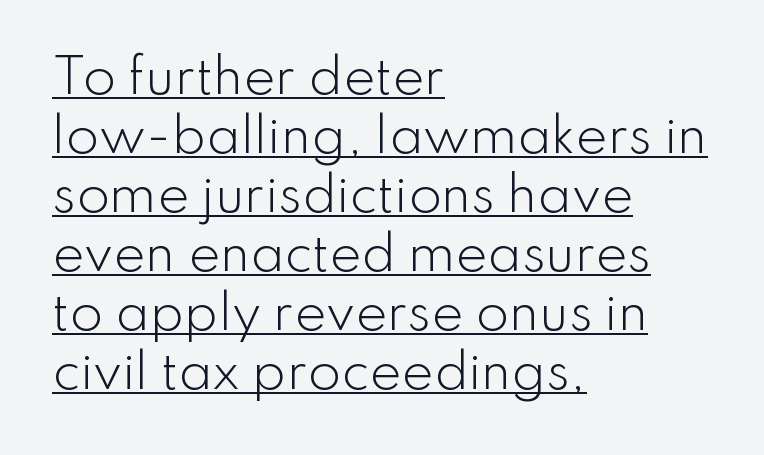
Leftover space on each line is placed entirely after the last word. Serif or sans? Sans — the stroke terminals are bare. The weight tops out at a normal text grade. These lines are rendered in a variable-pitch font. Quick note: underline on. Characters follow at the spacing the type designer built in.
